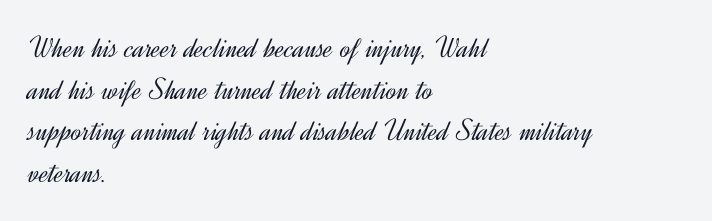
Q: Is the text bold? A: No.
Q: Is the text italic (slanted)? A: Yes.
Q: Is the typeface a serif or a sans-serif typeface? A: Sans-serif.
Q: Is the text underlined? A: No.
Q: How is the paragraph aligned? A: Left-aligned.
Q: Is the spacing between letters normal or unusually wide? A: Normal.
Q: Is the spacing between lines tight, normal or loose? A: Normal.
Q: Width (condensed, normal, or wide)? A: Normal.
Q: x-height? A: Small.
Q: Monospaced? A: No.
